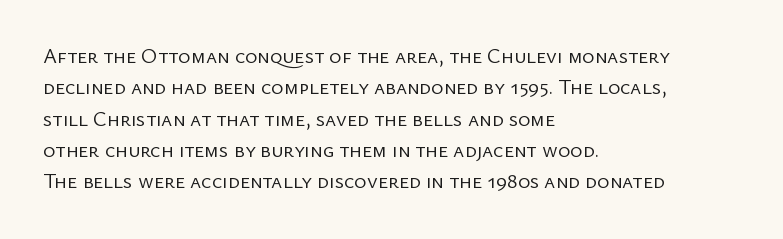
The image shows 21 px text type, upright; set left-aligned, normal line spacing (1.49x), normal letter spacing, not underlined.
